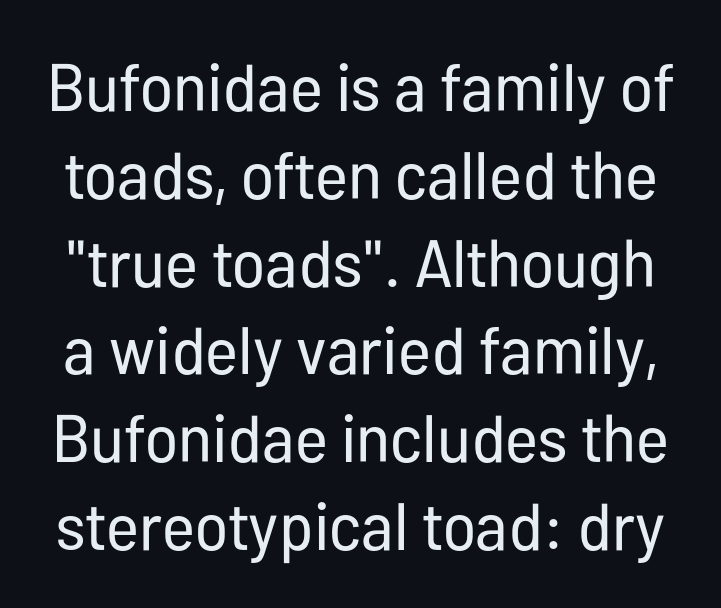
The image shows 67 px regular-weight, condensed sans-serif type, upright; set normal line spacing (1.31x), normal letter spacing, not underlined; low stroke contrast and a medium x-height.
